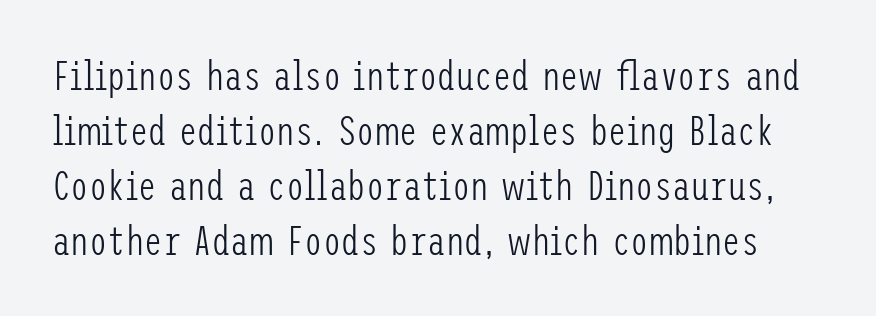
The image shows 41 px light, condensed sans-serif type, upright; set normal line spacing (1.34x), normal letter spacing, not underlined; low stroke contrast and a medium x-height.
